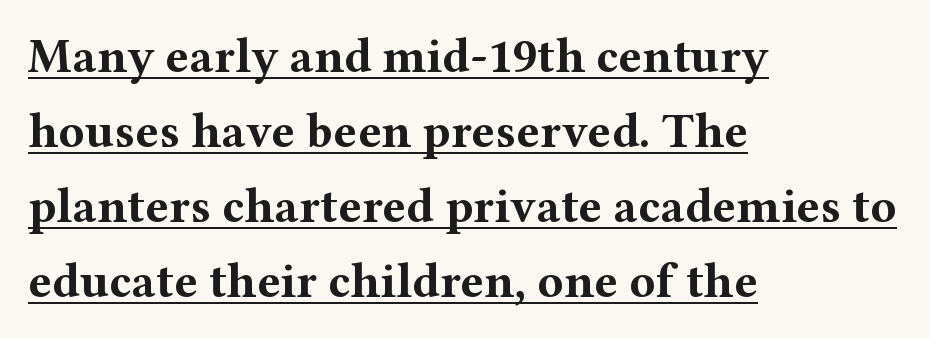
What stands out about the letter spacing? Nothing — it is the standard amount. Evenly set lines give the paragraph a standard silhouette. This is heavy type, rendered in bold. The paragraph has a hard left edge and a soft right edge. Is this a fixed-width face? No — the glyphs have proportional, varying widths. If you drew a line through each stem, it would be perfectly vertical.
